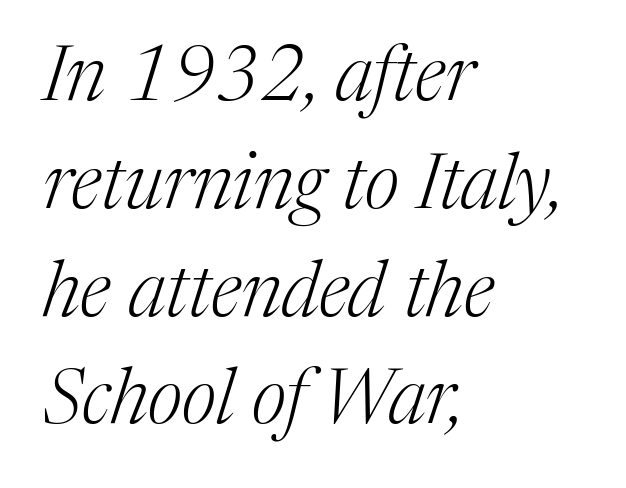
A bare baseline throughout the passage. Is the stroke heavy? The answer is a plain regular-or-lighter. It's the slanting kind of type. You could not count columns in this text — the font is proportionally spaced. The horizontal fit of the characters is conventional and even. Is the block centered? No — it sits flush against the left margin.
